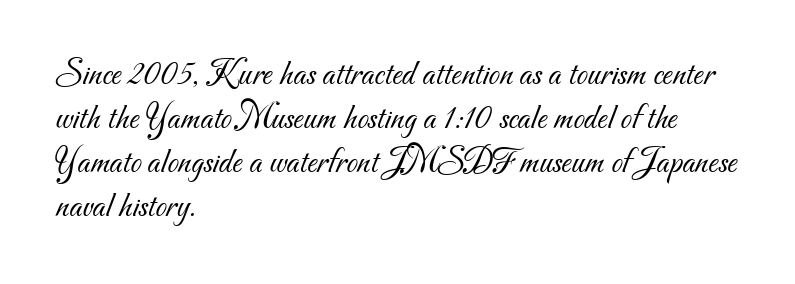
Q: Is the text bold? A: No.
Q: Is the typeface a serif or a sans-serif typeface? A: Sans-serif.
Q: Is the text underlined? A: No.
Q: How is the paragraph aligned? A: Left-aligned.
Q: Is the spacing between letters normal or unusually wide? A: Normal.
Q: Width (condensed, normal, or wide)? A: Normal.
Q: Stroke contrast? A: Medium.
Q: x-height? A: Small.
Q: Monospaced? A: No.
